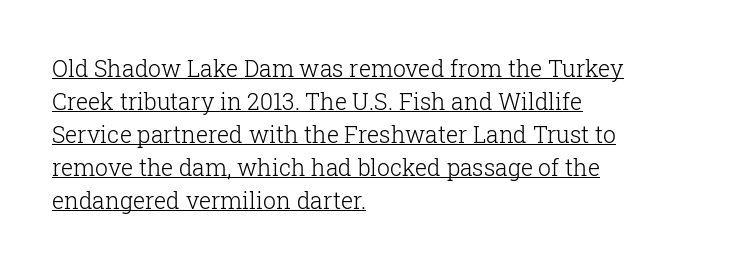
The image shows 23 px text type, upright; set left-aligned, normal line spacing (1.44x), normal letter spacing, underlined.
